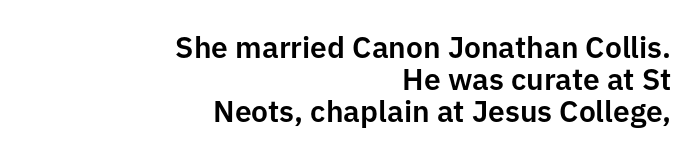
The image shows 30 px sans-serif type, upright; set right-aligned, tight line spacing (1.06x), normal letter spacing, not underlined; low stroke contrast and a medium x-height.
